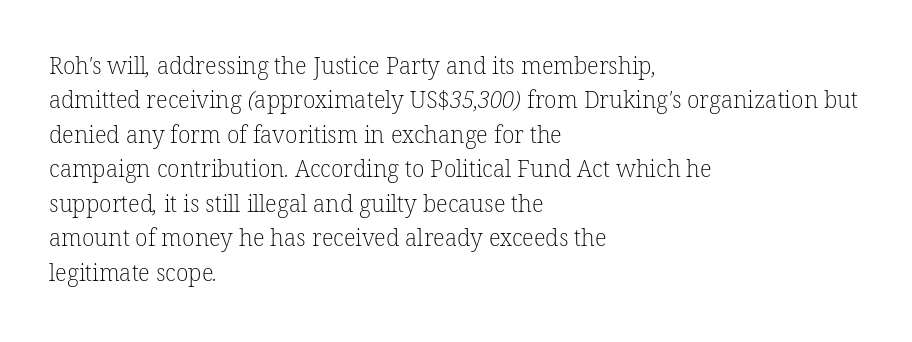
The image shows 23 px text type; set left-aligned, normal line spacing (1.5x), normal letter spacing, not underlined.
